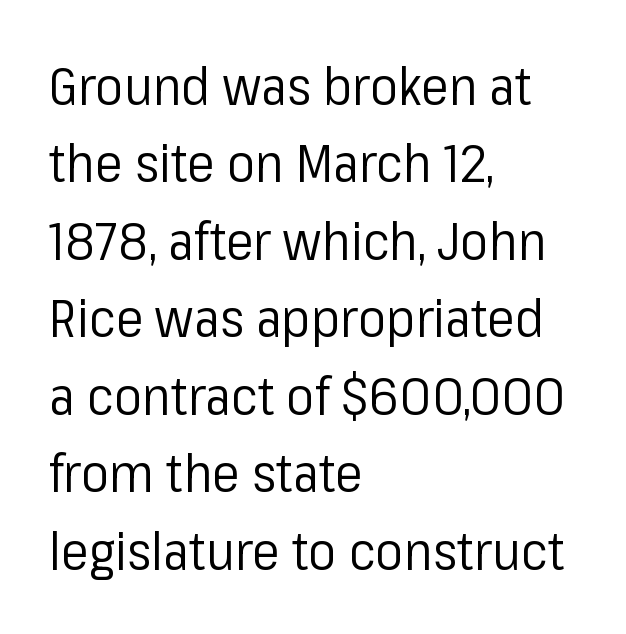
The image shows 52 px regular-weight sans-serif type, upright; set left-aligned, normal line spacing (1.49x), normal letter spacing, not underlined; low stroke contrast and a medium x-height.
